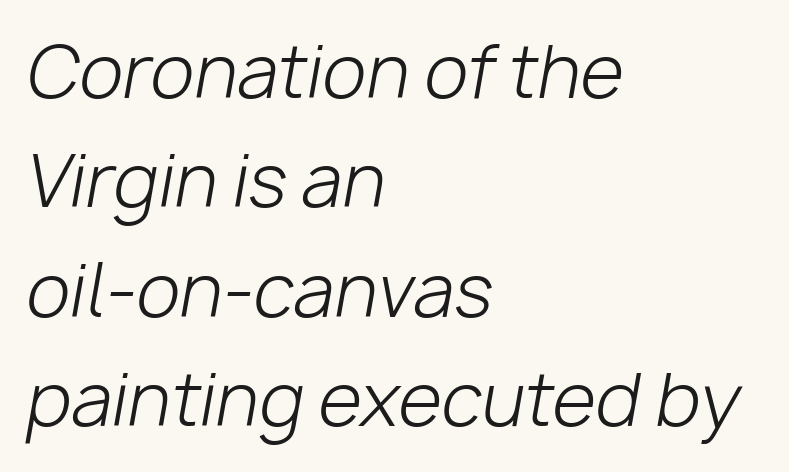
{"italic": "yes", "lean": "right", "slant_degrees": 10, "bold": "no", "weight": "light", "width": "normal", "stroke_contrast": "low", "x_height": "medium", "monospaced": "no", "underline": "no", "align": "left", "line_spacing": "normal", "line_spacing_ratio": 1.54, "letter_spacing": "normal", "letter_spacing_em": 0.0, "glyph_px": 71}
